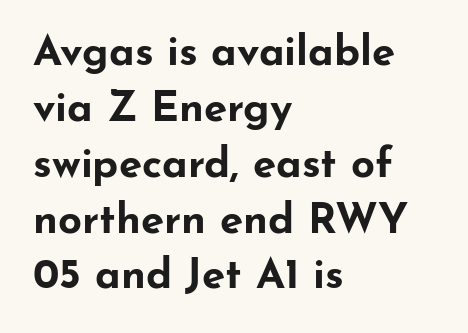
The string is rendered with underlining switched off. This block has exactly the height ordinary leading produces. A student would call this left alignment; a typographer would say flush left, rag right. No italicization has been applied; the sample stays upright. The letterforms sit shoulder to shoulder at normal distance.
